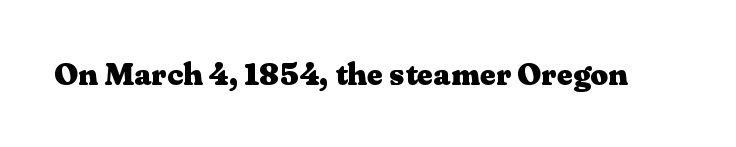
Q: Is the text bold? A: Yes.
Q: Is the text italic (slanted)? A: No, it is upright.
Q: Is the typeface a serif or a sans-serif typeface? A: Serif.
Q: Is the text underlined? A: No.
Q: Is the spacing between letters normal or unusually wide? A: Normal.
Q: Width (condensed, normal, or wide)? A: Wide.
Q: Stroke contrast? A: Medium.
Q: x-height? A: Medium.
Q: Monospaced? A: No.
